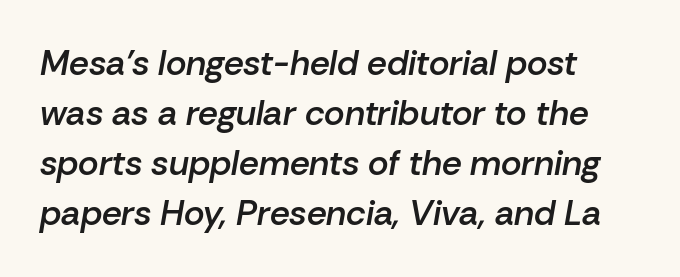
Q: Is the text bold? A: Semi-bold.
Q: Is the text italic (slanted)? A: Yes, it leans right by about 10 degrees.
Q: Is the text underlined? A: No.
Q: How is the paragraph aligned? A: Left-aligned.
Q: Is the spacing between letters normal or unusually wide? A: Normal.
Q: Is the spacing between lines tight, normal or loose? A: Normal.
Q: Width (condensed, normal, or wide)? A: Normal.
Q: Stroke contrast? A: Low.
Q: x-height? A: Medium.
Q: Monospaced? A: No.
